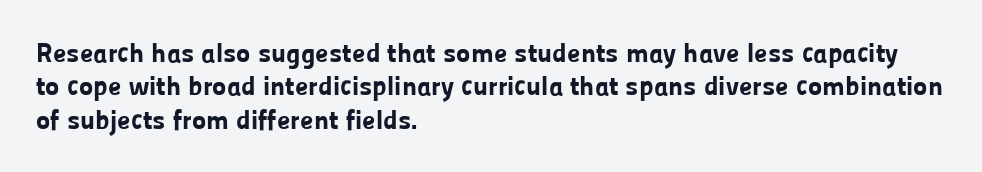
Q: Is the text bold? A: Yes.
Q: Is the text italic (slanted)? A: No, it is upright.
Q: Is the text underlined? A: No.
Q: How is the paragraph aligned? A: Left-aligned.
Q: Is the spacing between letters normal or unusually wide? A: Normal.
